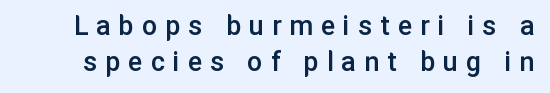
Glyph-to-glyph distance is far greater than everyday printed text. This sample uses an upright cut, with every glyph sitting square on the baseline. To sum up the face: it is a sans, with no serifs. Look at the stroke-to-counter ratio: somewhat heavy, a semibold. You could not count columns in this text — the font is proportionally spaced. Rule under the text: the space is simply empty.
